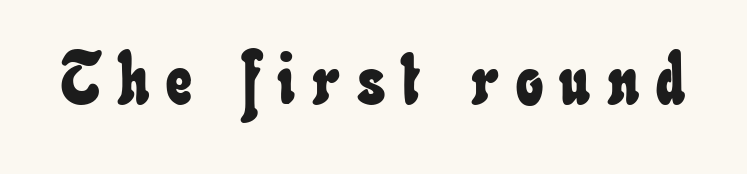
{"width": "condensed", "stroke_contrast": "low", "x_height": "small", "monospaced": "no", "underline": "no", "letter_spacing": "wide", "letter_spacing_em": 0.23, "glyph_px": 72}
